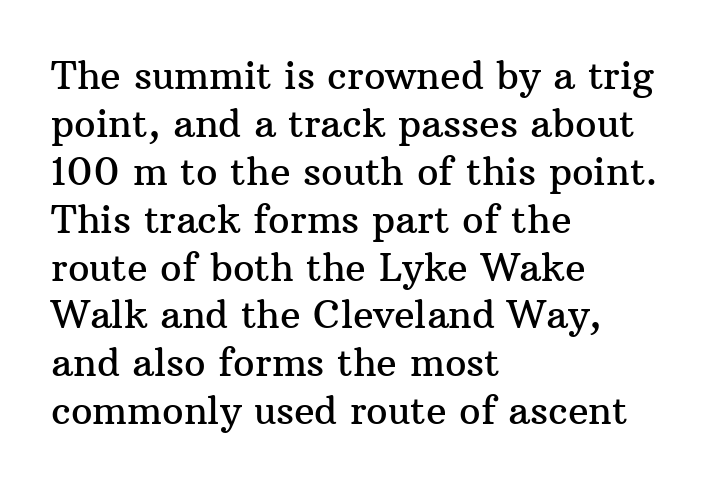
A normal amount of white space separates one row of letters from the next. Do the characters align in a grid? No, the font is proportional. Short and long lines alike share a common starting point at left. What kind of face is this? One with serifs. A typesetter would call this zero additional tracking. Do the letters lean? They stand straight.
